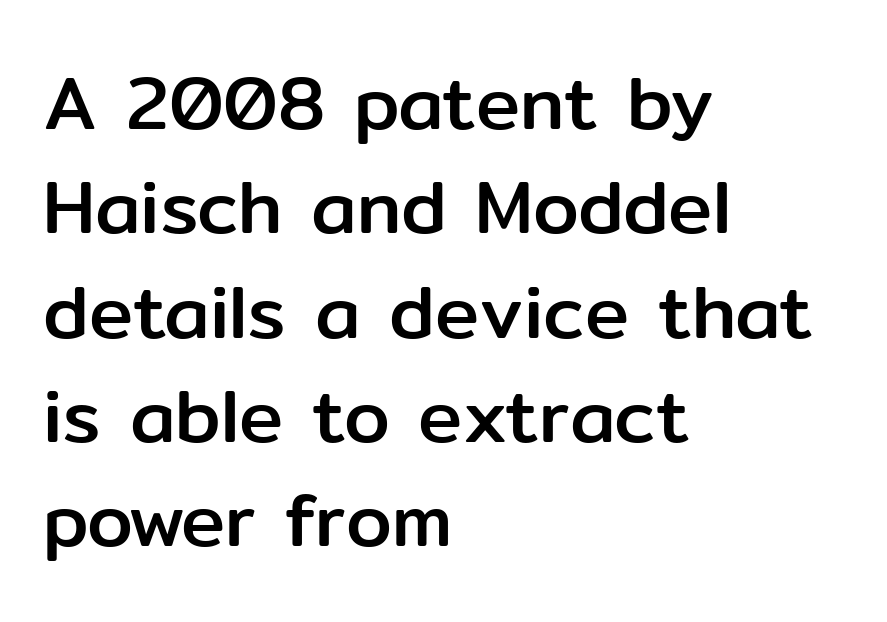
Q: Is the text italic (slanted)? A: No, it is upright.
Q: Is the typeface a serif or a sans-serif typeface? A: Sans-serif.
Q: Is the text underlined? A: No.
Q: How is the paragraph aligned? A: Left-aligned.
Q: Is the spacing between letters normal or unusually wide? A: Normal.
Q: Is the spacing between lines tight, normal or loose? A: Normal.
Q: Width (condensed, normal, or wide)? A: Normal.
Q: Stroke contrast? A: Low.
Q: x-height? A: Medium.
Q: Monospaced? A: No.
